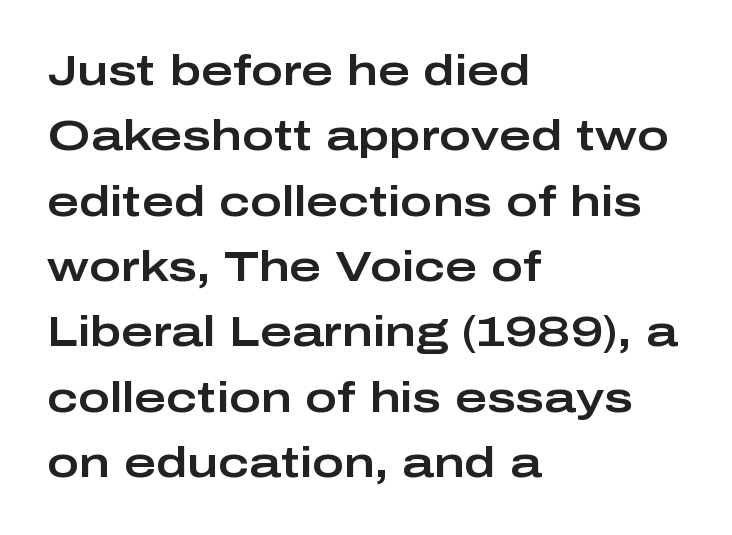
The image shows 43 px wide sans-serif type, upright; set left-aligned, normal line spacing (1.52x), normal letter spacing, not underlined; low stroke contrast and a medium x-height.
